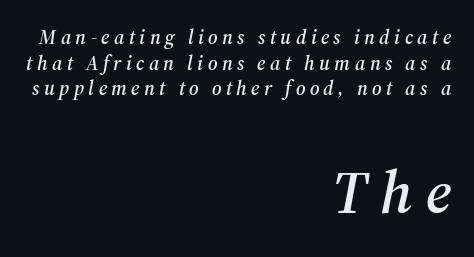
This sample has the flowing, uneven cadence of proportional lettering. Which margin do the lines hug? The right one — the left edge is uneven. Check where the strokes stop: tiny serifs finish them off. How would I describe the line gaps? Plain and ordinary.
